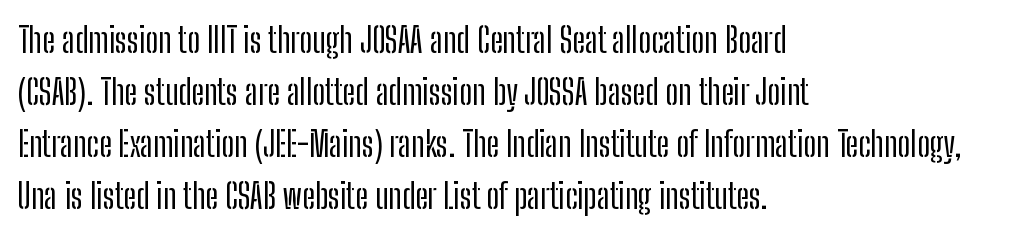
Q: Is the text italic (slanted)? A: No, it is upright.
Q: Is the typeface a serif or a sans-serif typeface? A: Sans-serif.
Q: Is the text underlined? A: No.
Q: How is the paragraph aligned? A: Left-aligned.
Q: Is the spacing between letters normal or unusually wide? A: Normal.
Q: Is the spacing between lines tight, normal or loose? A: Normal.
Q: Width (condensed, normal, or wide)? A: Condensed.
Q: Stroke contrast? A: Low.
Q: x-height? A: Medium.
Q: Monospaced? A: No.
